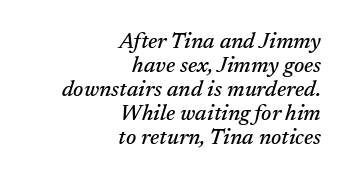
The image shows 22 px text type, italic (leaning right); set right-aligned, tight line spacing (1.09x), normal letter spacing, not underlined.
